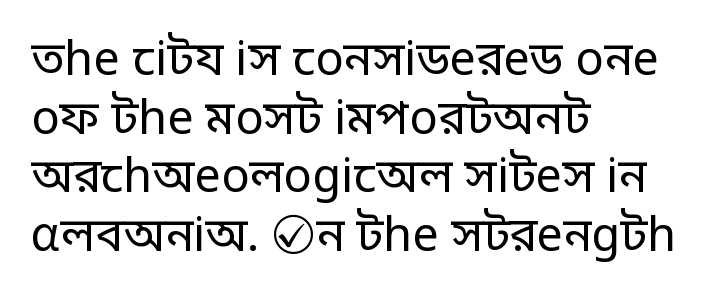
Q: Is the text bold? A: No.
Q: Is the text italic (slanted)? A: No, it is upright.
Q: Is the typeface a serif or a sans-serif typeface? A: Sans-serif.
Q: Is the text underlined? A: No.
Q: How is the paragraph aligned? A: Left-aligned.
Q: Is the spacing between letters normal or unusually wide? A: Normal.
Q: Is the spacing between lines tight, normal or loose? A: Normal.
Q: Width (condensed, normal, or wide)? A: Normal.
Q: Stroke contrast? A: Low.
Q: x-height? A: Large.
Q: Monospaced? A: No.
